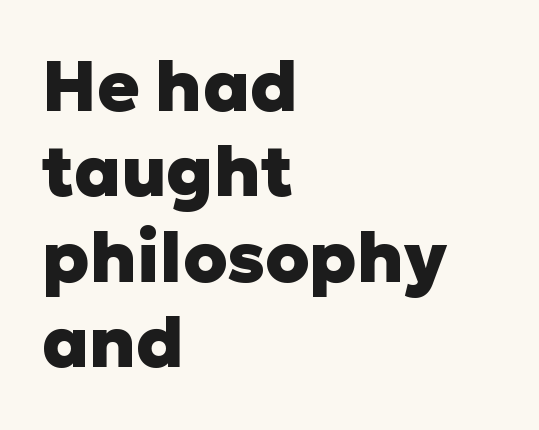
{"serif": "no", "italic": "no", "bold": "yes", "weight": "heavy", "width": "normal", "stroke_contrast": "low", "x_height": "medium", "monospaced": "no", "underline": "no", "align": "left", "line_spacing_ratio": 1.22, "letter_spacing": "normal", "letter_spacing_em": 0.0, "glyph_px": 70}
